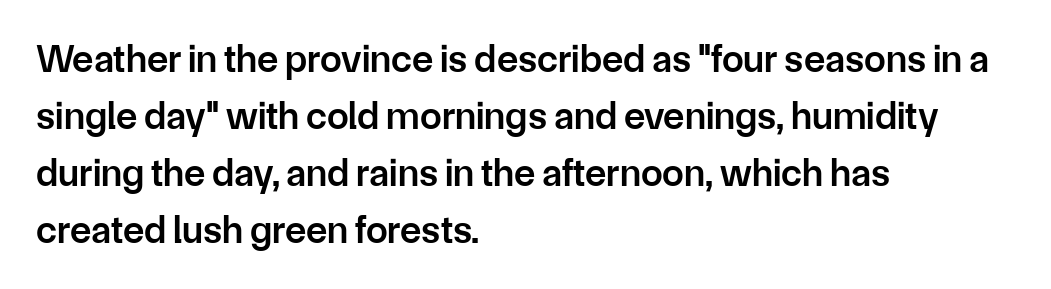
Q: Is the text bold? A: Semi-bold.
Q: Is the text italic (slanted)? A: No, it is upright.
Q: Is the typeface a serif or a sans-serif typeface? A: Sans-serif.
Q: Is the text underlined? A: No.
Q: How is the paragraph aligned? A: Left-aligned.
Q: Is the spacing between letters normal or unusually wide? A: Normal.
Q: Is the spacing between lines tight, normal or loose? A: Normal.
Q: Width (condensed, normal, or wide)? A: Normal.
Q: Stroke contrast? A: Low.
Q: x-height? A: Medium.
Q: Monospaced? A: No.
